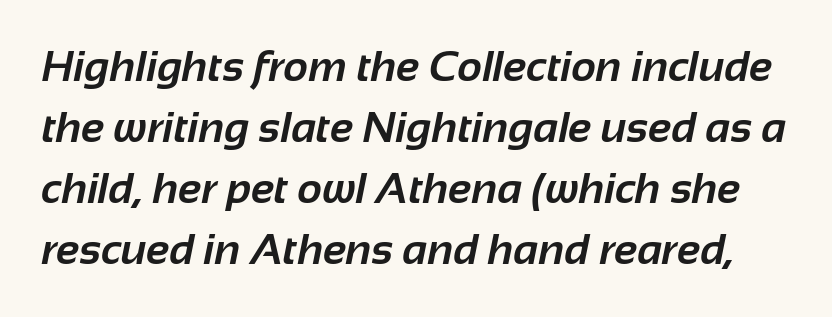
The image shows 43 px bold sans-serif type; set normal line spacing (1.42x), normal letter spacing, not underlined; low stroke contrast and a medium x-height.
